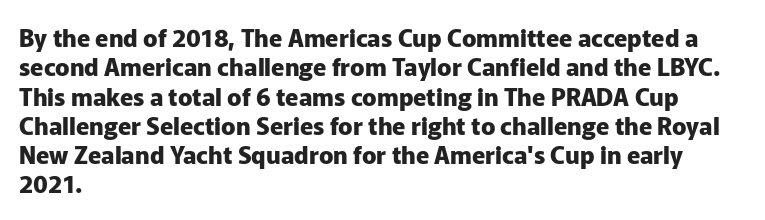
The image shows 24 px bold type, upright; set left-aligned, line spacing 1.22x, normal letter spacing, not underlined.
